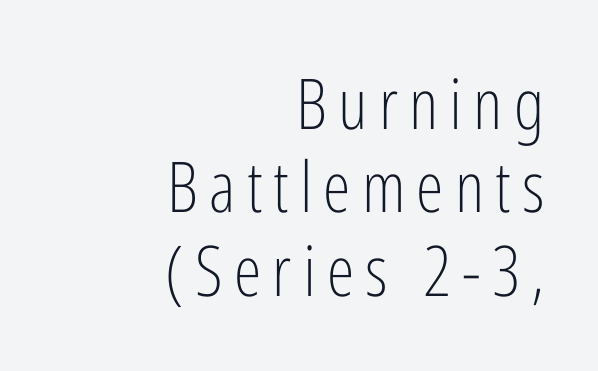
The lettering stays uniformly vertical, giving the passage a roman look. Do the characters align in a grid? No, the font is proportional. Honestly, there is no underline to notice here at all. Weight: in the light-to-regular range.
